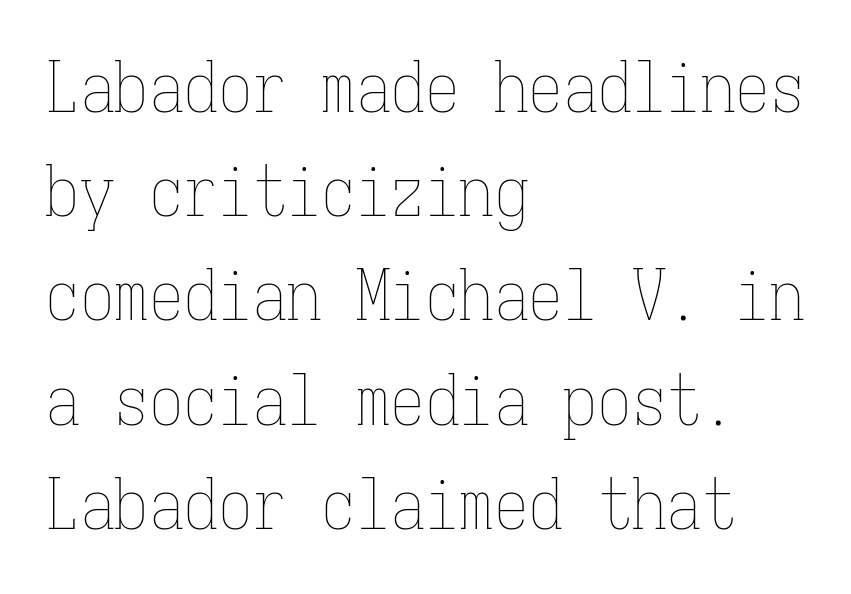
Q: Is the text bold? A: No.
Q: Is the text italic (slanted)? A: No, it is upright.
Q: Is the text underlined? A: No.
Q: How is the paragraph aligned? A: Left-aligned.
Q: Is the spacing between letters normal or unusually wide? A: Normal.
Q: Is the spacing between lines tight, normal or loose? A: Normal.
Q: Width (condensed, normal, or wide)? A: Condensed.
Q: Stroke contrast? A: Low.
Q: x-height? A: Medium.
Q: Monospaced? A: Yes.
